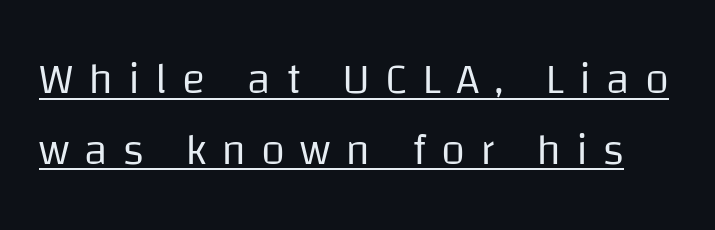
Q: Is the text bold? A: No.
Q: Is the text italic (slanted)? A: No, it is upright.
Q: Is the typeface a serif or a sans-serif typeface? A: Sans-serif.
Q: Is the text underlined? A: Yes.
Q: Is the spacing between letters normal or unusually wide? A: Unusually wide.
Q: Is the spacing between lines tight, normal or loose? A: Normal.
Q: Width (condensed, normal, or wide)? A: Normal.
Q: Stroke contrast? A: Low.
Q: x-height? A: Large.
Q: Monospaced? A: No.
